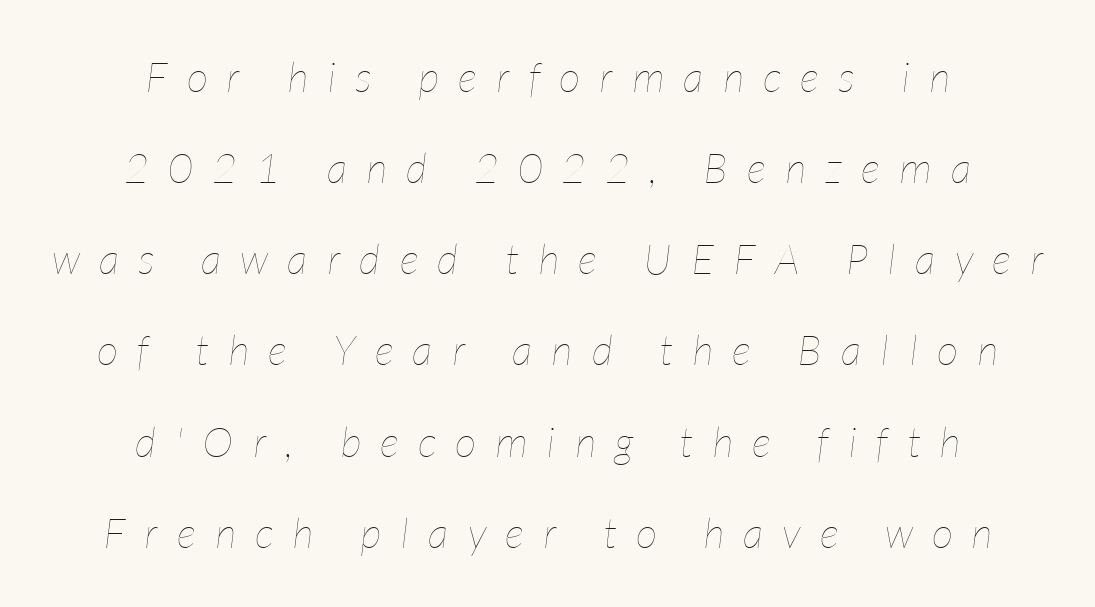
{"italic": "yes", "lean": "right", "slant_degrees": 7, "bold": "no", "weight": "thin", "width": "condensed", "stroke_contrast": "low", "x_height": "medium", "monospaced": "no", "underline": "no", "align": "center", "line_spacing": "loose", "line_spacing_ratio": 2.17, "letter_spacing": "wide", "letter_spacing_em": 0.46, "glyph_px": 42}
